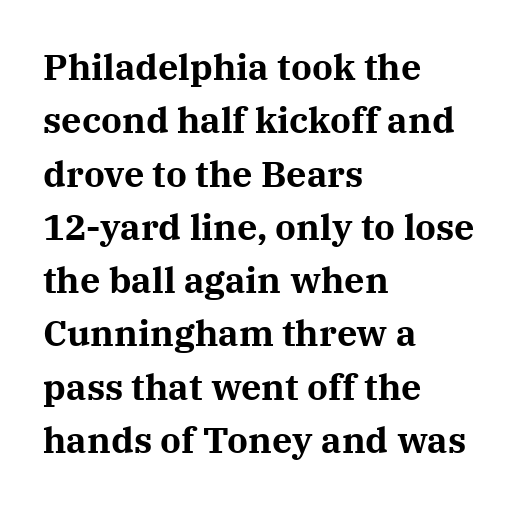
The rendering uses natural spacing where letterforms have individual widths. This rendering features lettering with no underline. Strong, thick strokes mark this as bold type. Each line starts at the same left margin while the right side varies.
